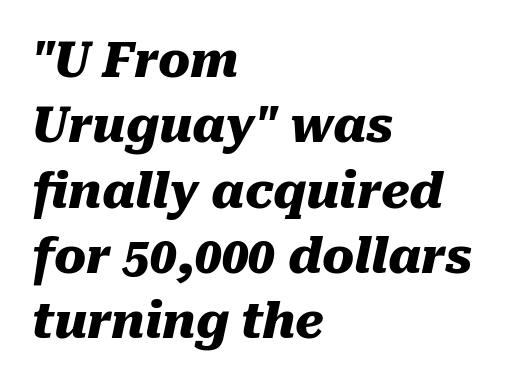
A typesetter would call this proportional, since set widths differ per character. This is heavy type, rendered in bold. Anything drawn beneath the words? Only blank space. Layout note: lines flush left. Italic: yes, the glyphs are oblique.
